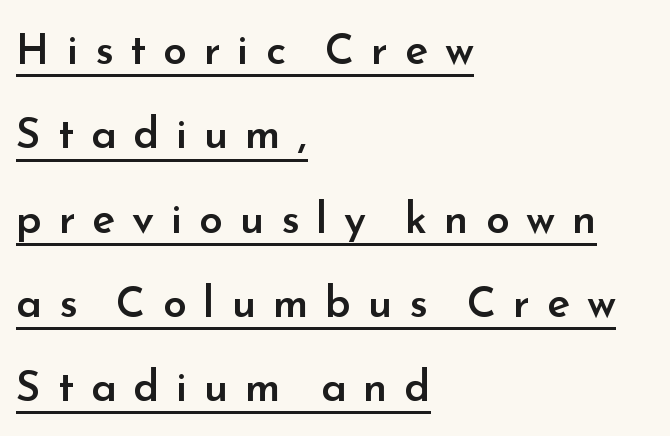
{"serif": "no", "italic": "no", "bold": "semi", "weight": "semibold", "width": "normal", "stroke_contrast": "low", "x_height": "small", "monospaced": "no", "underline": "yes", "align": "left", "line_spacing": "loose", "line_spacing_ratio": 1.96, "letter_spacing": "wide", "letter_spacing_em": 0.39, "glyph_px": 43}
